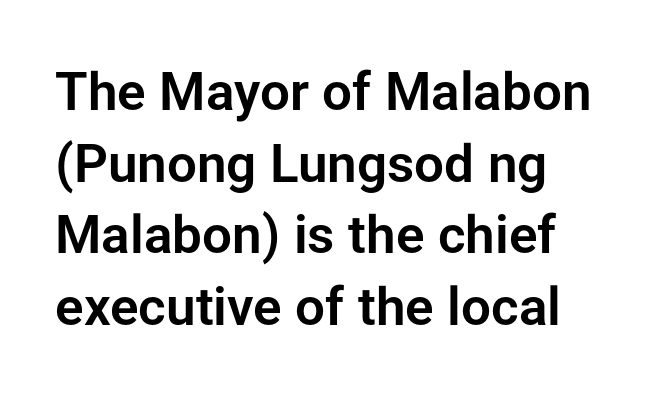
The image shows 53 px sans-serif type, upright; set normal line spacing (1.35x), normal letter spacing, not underlined; low stroke contrast and a medium x-height.
